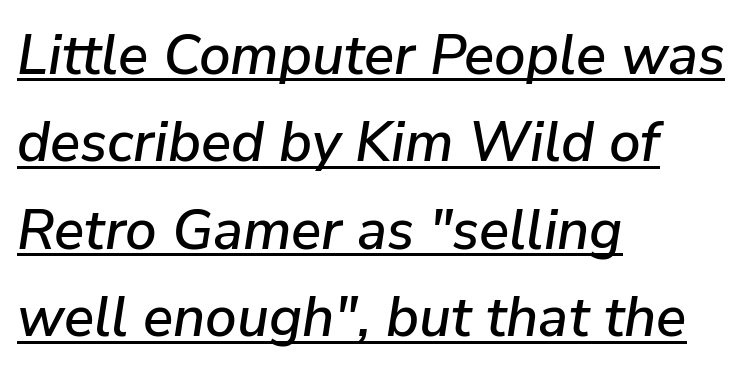
The face used here is proportionally spaced, like ordinary book or web type. Posture: slanted. Leading: standard. Notice how a bar underscores the lettering throughout.
